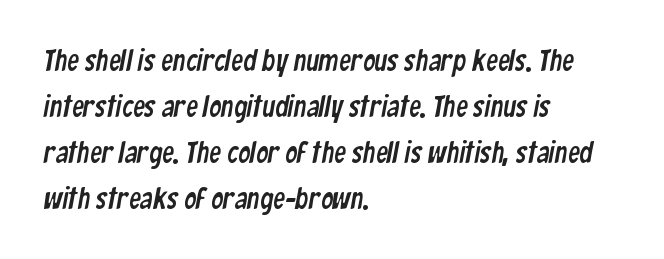
Q: Is the typeface a serif or a sans-serif typeface? A: Sans-serif.
Q: Is the text underlined? A: No.
Q: How is the paragraph aligned? A: Left-aligned.
Q: Is the spacing between letters normal or unusually wide? A: Normal.
Q: Is the spacing between lines tight, normal or loose? A: Normal.
Q: Width (condensed, normal, or wide)? A: Condensed.
Q: Stroke contrast? A: Low.
Q: x-height? A: Medium.
Q: Monospaced? A: No.
